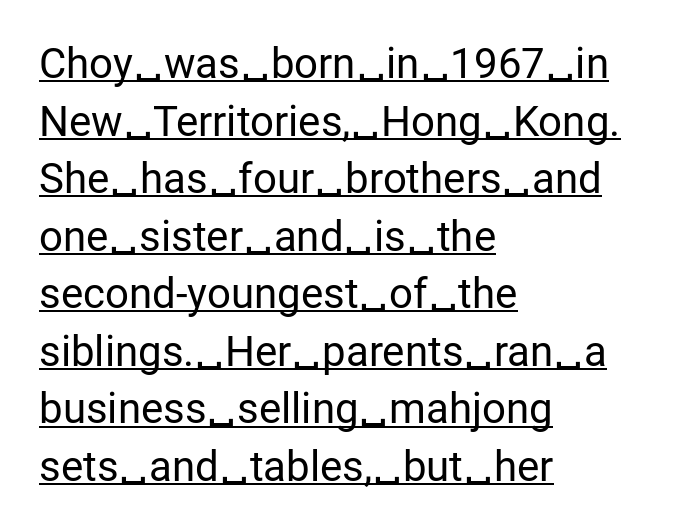
{"serif": "no", "italic": "no", "bold": "no", "weight": "regular", "width": "normal", "stroke_contrast": "low", "x_height": "medium", "monospaced": "no", "underline": "yes", "align": "left", "line_spacing": "normal", "line_spacing_ratio": 1.37, "letter_spacing": "normal", "letter_spacing_em": 0.0, "glyph_px": 42}
